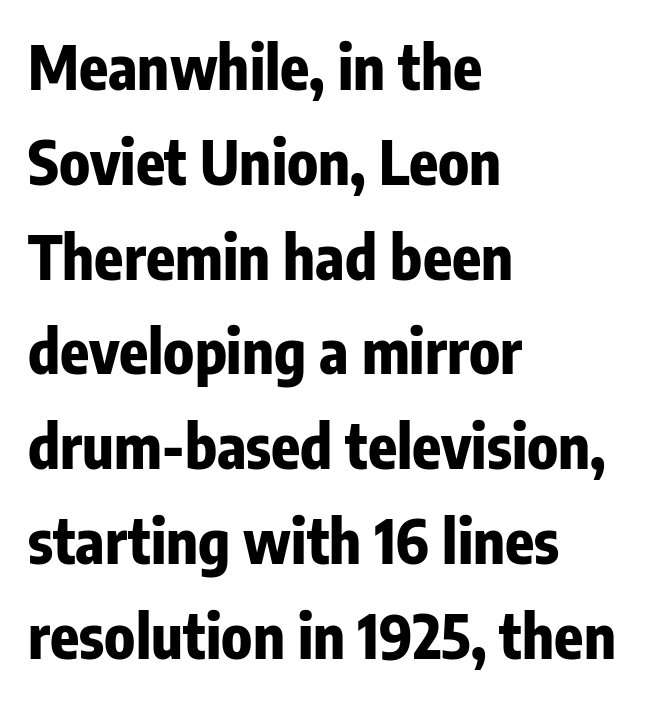
Letter spacing: default. The rendering uses a bold face; every stroke is thick and dark. Posture: vertical. The block of text has a typical density, with ordinary space between rows.
